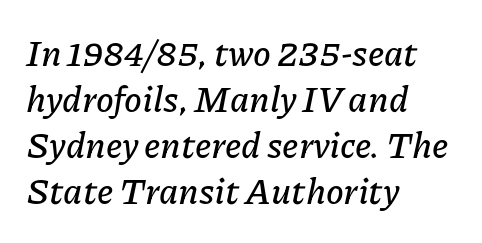
Q: Is the text italic (slanted)? A: Yes, it leans right by about 11 degrees.
Q: Is the text underlined? A: No.
Q: How is the paragraph aligned? A: Left-aligned.
Q: Is the spacing between letters normal or unusually wide? A: Normal.
Q: Is the spacing between lines tight, normal or loose? A: Normal.
Q: Width (condensed, normal, or wide)? A: Normal.
Q: Stroke contrast? A: Low.
Q: x-height? A: Medium.
Q: Monospaced? A: No.
